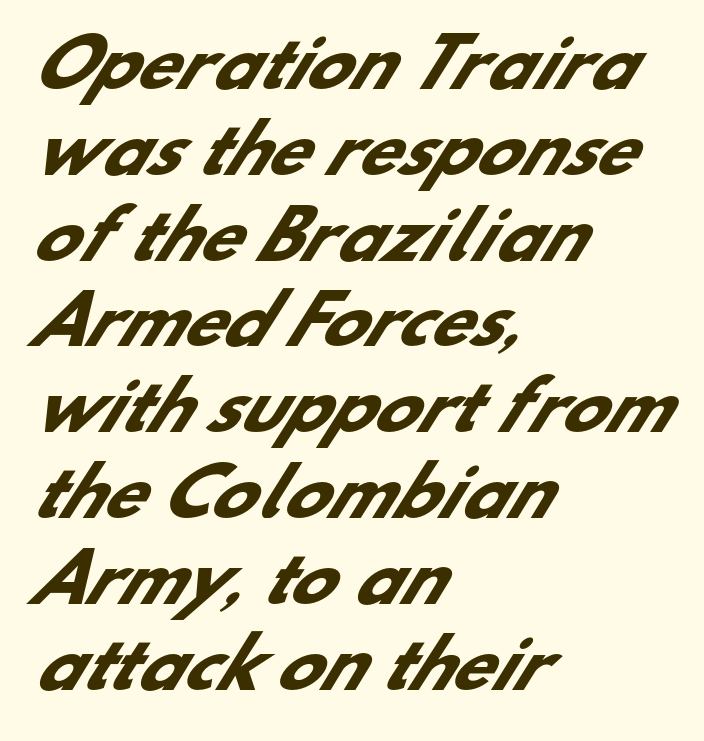
These lines stack with their left ends in a neat column. The baseline area is clear. Students, this is bold: see how much ink each stroke carries. Glyph-to-glyph distance matches everyday printed text. I'd call this a sans setting — the letters go barefoot. Leading: standard.
